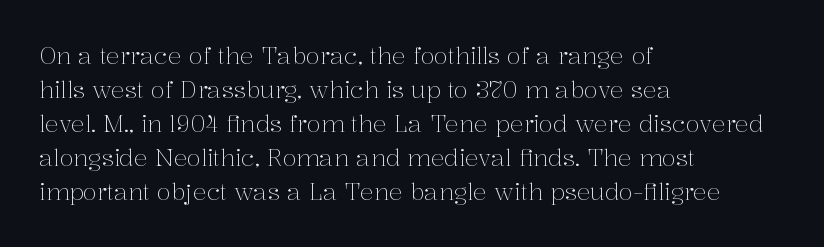
The type sits square on the baseline with zero lean. Stem width sits at or under what a default text font uses. Horizontally, the lines are justified to the leading edge only. This sample keeps an unexceptional amount of space between lines. The space beneath each line is pristine and unruled. There is no visible air inserted between adjacent glyphs.
